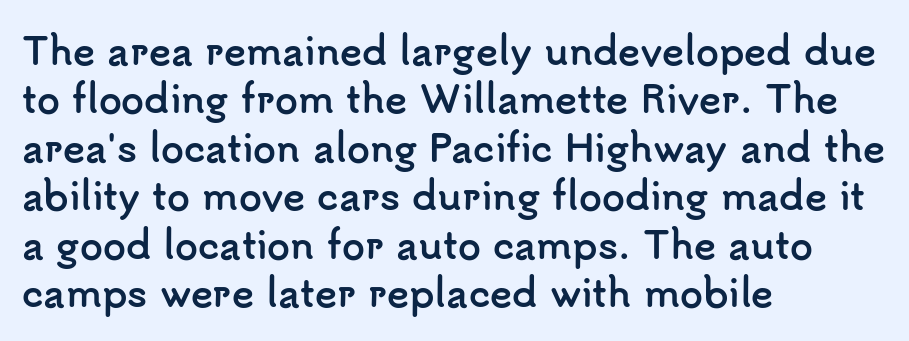
{"serif": "no", "italic": "no", "bold": "yes", "weight": "semibold", "width": "normal", "stroke_contrast": "low", "x_height": "small", "monospaced": "no", "underline": "no", "align": "left", "line_spacing": "normal", "line_spacing_ratio": 1.31, "letter_spacing": "normal", "letter_spacing_em": 0.0, "glyph_px": 37}
